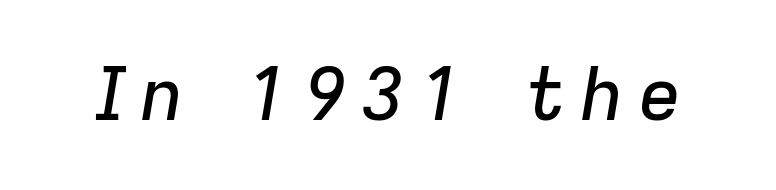
Only glyphs here, with clear space below each row. The face used here is proportionally spaced, like ordinary book or web type. The glyphs look as if they've been sheared to an angle.
